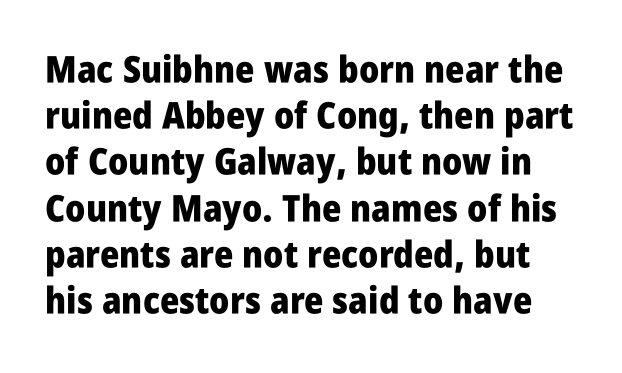
Q: Is the text bold? A: Yes.
Q: Is the text italic (slanted)? A: No, it is upright.
Q: Is the typeface a serif or a sans-serif typeface? A: Sans-serif.
Q: Is the text underlined? A: No.
Q: Is the spacing between letters normal or unusually wide? A: Normal.
Q: Is the spacing between lines tight, normal or loose? A: Normal.
Q: Width (condensed, normal, or wide)? A: Condensed.
Q: Stroke contrast? A: Low.
Q: x-height? A: Large.
Q: Monospaced? A: No.
